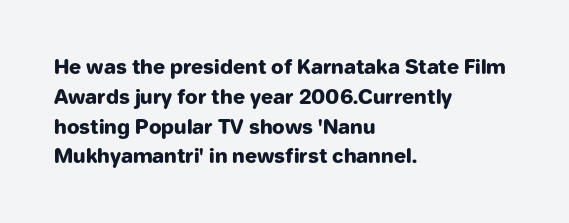
{"italic": "no", "bold": "yes", "underline": "no", "align": "left", "line_spacing": "normal", "line_spacing_ratio": 1.49, "letter_spacing": "normal", "letter_spacing_em": 0.0, "glyph_px": 20}
